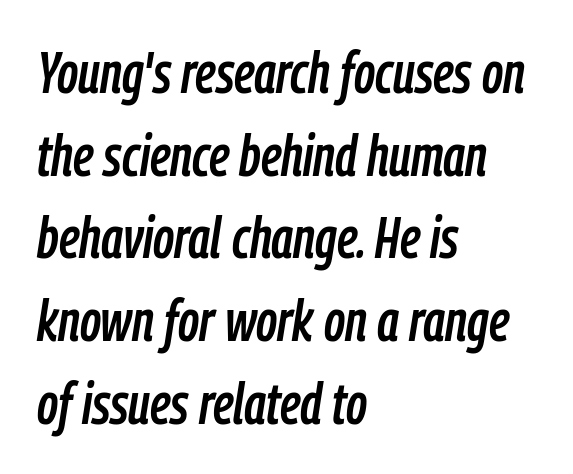
{"italic": "yes", "lean": "right", "slant_degrees": 9, "width": "condensed", "stroke_contrast": "low", "x_height": "medium", "monospaced": "no", "underline": "no", "align": "left", "line_spacing": "normal", "line_spacing_ratio": 1.45, "letter_spacing": "normal", "letter_spacing_em": 0.0, "glyph_px": 57}
